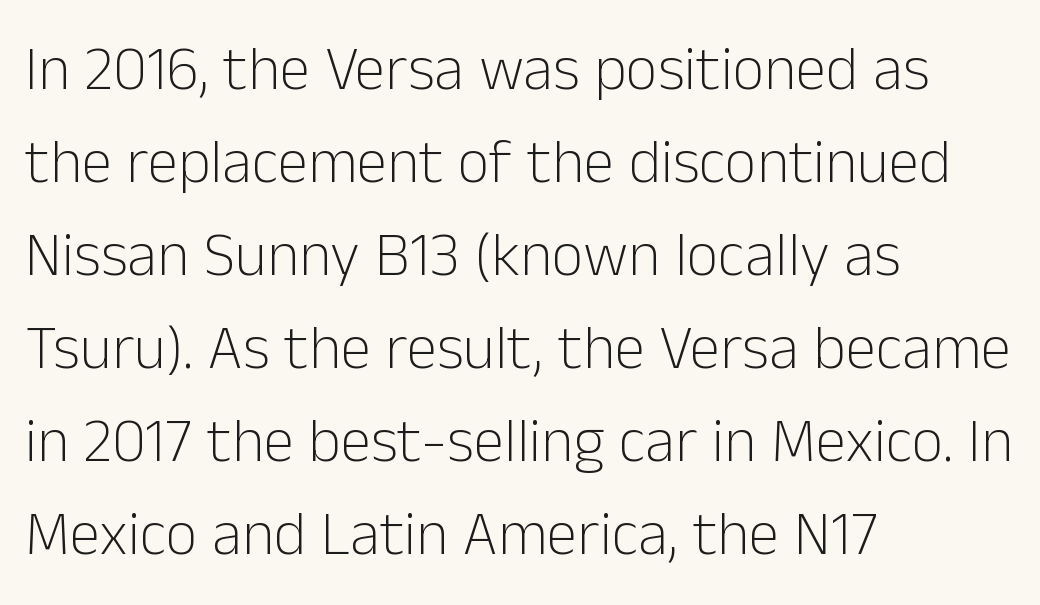
{"serif": "no", "italic": "no", "bold": "no", "weight": "light", "width": "normal", "stroke_contrast": "low", "x_height": "medium", "monospaced": "no", "underline": "no", "align": "left", "line_spacing": "normal", "line_spacing_ratio": 1.5, "letter_spacing": "normal", "letter_spacing_em": 0.0, "glyph_px": 62}
